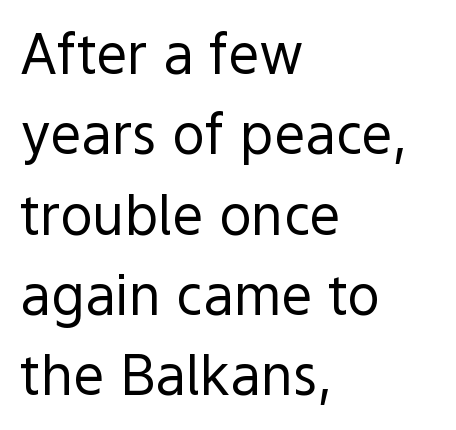
Every row of glyphs begins at an identical x-position on the left. This sample has the flowing, uneven cadence of proportional lettering. A clean baseline with only descenders dipping below it. Ascenders rise straight up at ninety degrees.
